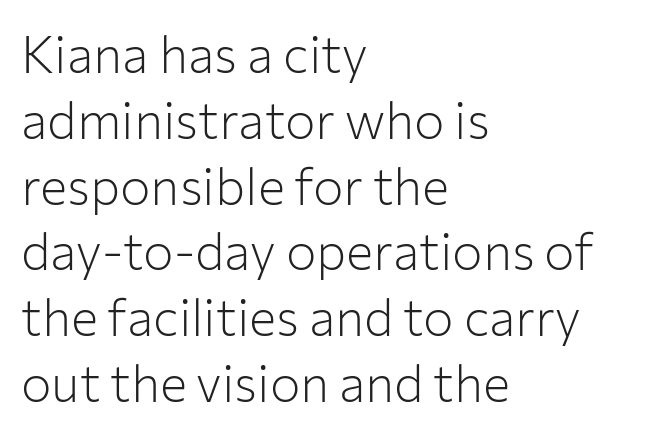
Q: Is the text bold? A: No.
Q: Is the text italic (slanted)? A: No, it is upright.
Q: Is the typeface a serif or a sans-serif typeface? A: Sans-serif.
Q: Is the text underlined? A: No.
Q: How is the paragraph aligned? A: Left-aligned.
Q: Is the spacing between letters normal or unusually wide? A: Normal.
Q: Is the spacing between lines tight, normal or loose? A: Normal.
Q: Width (condensed, normal, or wide)? A: Normal.
Q: Stroke contrast? A: Low.
Q: x-height? A: Medium.
Q: Monospaced? A: No.
